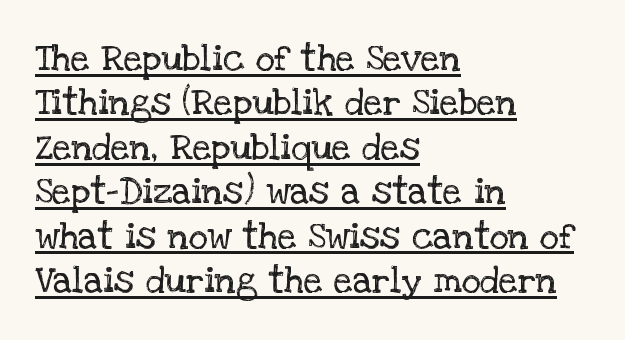
{"serif": "yes", "italic": "no", "bold": "no", "weight": "regular", "width": "normal", "stroke_contrast": "low", "x_height": "large", "monospaced": "no", "underline": "yes", "align": "left", "line_spacing_ratio": 1.2, "letter_spacing": "normal", "letter_spacing_em": 0.0, "glyph_px": 37}
